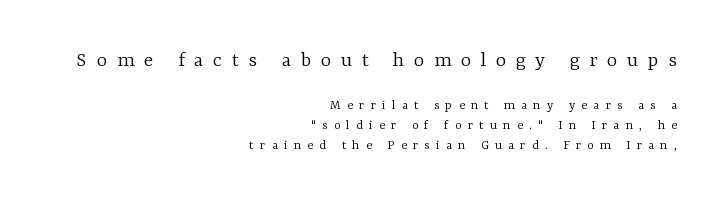
{"italic": "no", "bold": "no", "underline": "no", "align": "right", "line_spacing": "normal", "line_spacing_ratio": 1.42, "letter_spacing": "wide", "letter_spacing_em": 0.44, "larger_block": "first", "size_ratio": 1.57, "glyph_px": 22}
